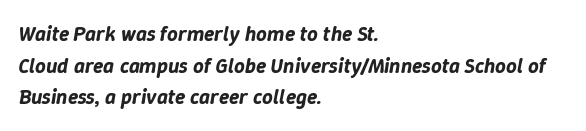
{"italic": "yes", "lean": "right", "slant_degrees": 9, "underline": "no", "align": "left", "line_spacing": "normal", "line_spacing_ratio": 1.51, "letter_spacing": "normal", "letter_spacing_em": 0.0, "glyph_px": 21}
